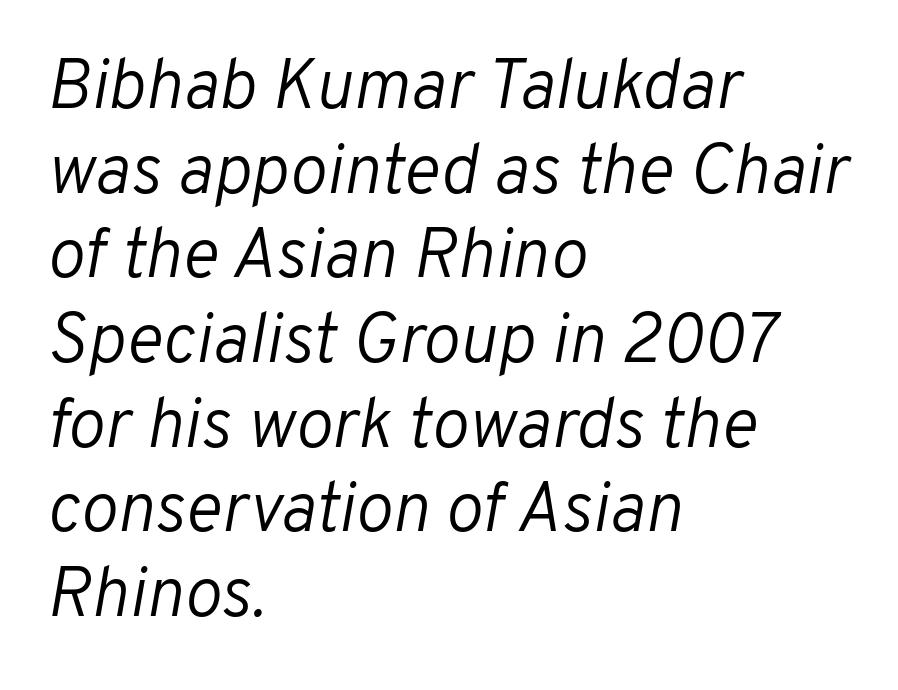
{"italic": "yes", "lean": "right", "slant_degrees": 10, "bold": "no", "weight": "light", "width": "normal", "stroke_contrast": "low", "x_height": "medium", "monospaced": "no", "underline": "no", "align": "left", "line_spacing_ratio": 1.21, "letter_spacing": "normal", "letter_spacing_em": 0.0, "glyph_px": 70}
